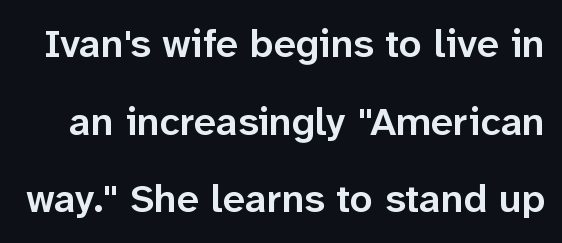
{"serif": "no", "italic": "no", "bold": "semi", "weight": "semibold", "width": "normal", "stroke_contrast": "low", "x_height": "medium", "monospaced": "no", "underline": "no", "line_spacing": "loose", "line_spacing_ratio": 1.94, "letter_spacing": "normal", "letter_spacing_em": 0.0, "glyph_px": 40}
